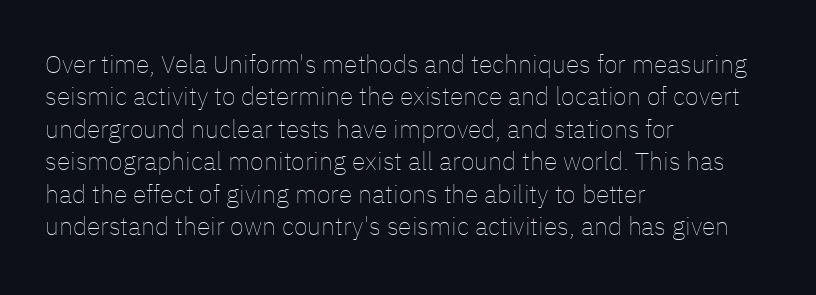
Q: Is the text bold? A: No.
Q: Is the text italic (slanted)? A: No, it is upright.
Q: Is the text underlined? A: No.
Q: How is the paragraph aligned? A: Left-aligned.
Q: Is the spacing between letters normal or unusually wide? A: Normal.
Q: Is the spacing between lines tight, normal or loose? A: Normal.
